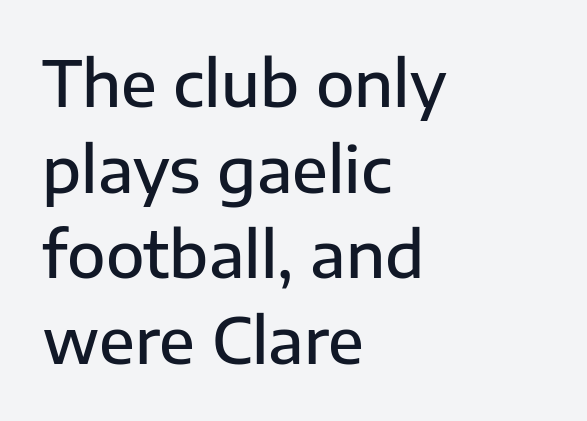
The image shows 63 px semibold sans-serif type, upright; set left-aligned, normal line spacing (1.36x), normal letter spacing, not underlined; low stroke contrast and a medium x-height.
